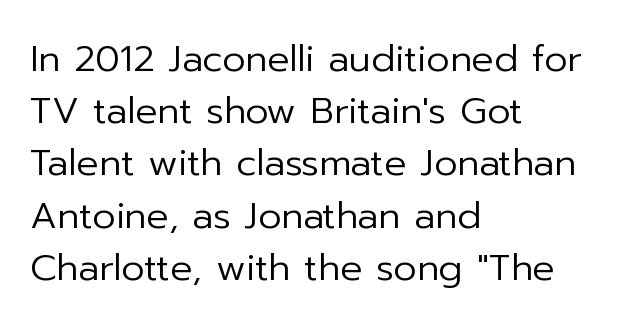
{"serif": "no", "italic": "no", "bold": "no", "weight": "regular", "width": "normal", "stroke_contrast": "low", "x_height": "medium", "monospaced": "no", "underline": "no", "align": "left", "line_spacing": "normal", "line_spacing_ratio": 1.41, "letter_spacing": "normal", "letter_spacing_em": 0.0, "glyph_px": 37}
